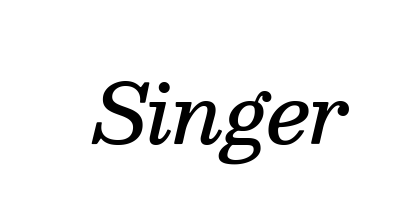
Q: Is the text bold? A: Semi-bold.
Q: Is the text italic (slanted)? A: Yes, it leans right by about 13 degrees.
Q: Is the typeface a serif or a sans-serif typeface? A: Serif.
Q: Is the text underlined? A: No.
Q: Is the spacing between letters normal or unusually wide? A: Normal.
Q: Width (condensed, normal, or wide)? A: Normal.
Q: Stroke contrast? A: Medium.
Q: x-height? A: Medium.
Q: Monospaced? A: No.
